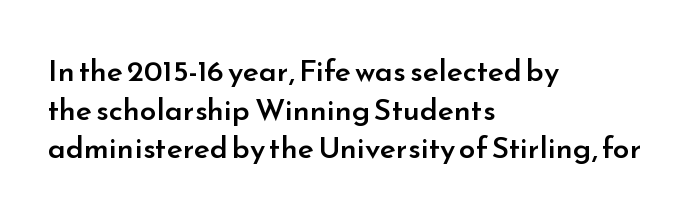
The image shows 30 px semibold sans-serif type, upright; set left-aligned, normal line spacing (1.29x), normal letter spacing, not underlined; low stroke contrast and a small x-height.
